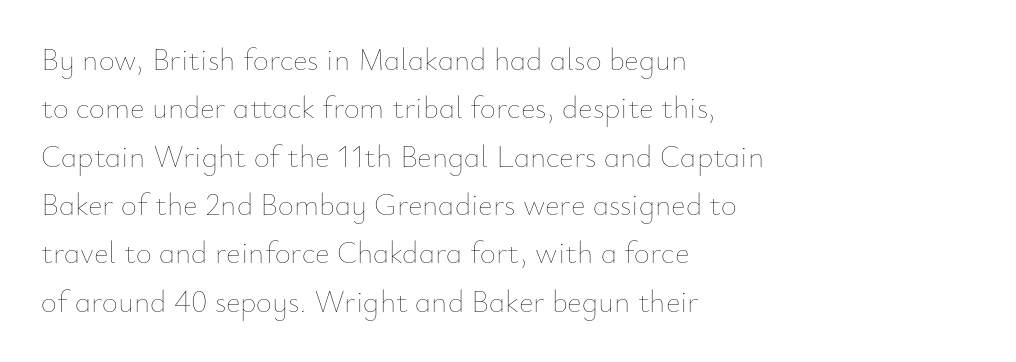
The image shows 31 px thin type, upright; set left-aligned, normal line spacing (1.56x), normal letter spacing, not underlined; low stroke contrast and a small x-height.
